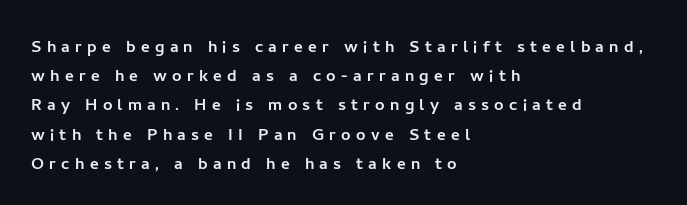
The image shows 21 px text type, upright; set left-aligned, normal line spacing (1.39x), unusually wide letter spacing (+0.25 em), not underlined.
